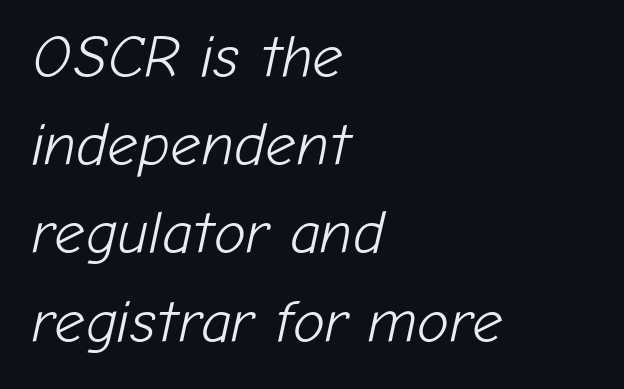
{"italic": "yes", "lean": "right", "slant_degrees": 12, "bold": "no", "weight": "light", "width": "normal", "stroke_contrast": "low", "x_height": "medium", "monospaced": "no", "underline": "no", "align": "left", "line_spacing": "normal", "line_spacing_ratio": 1.47, "letter_spacing": "normal", "letter_spacing_em": 0.0, "glyph_px": 60}
